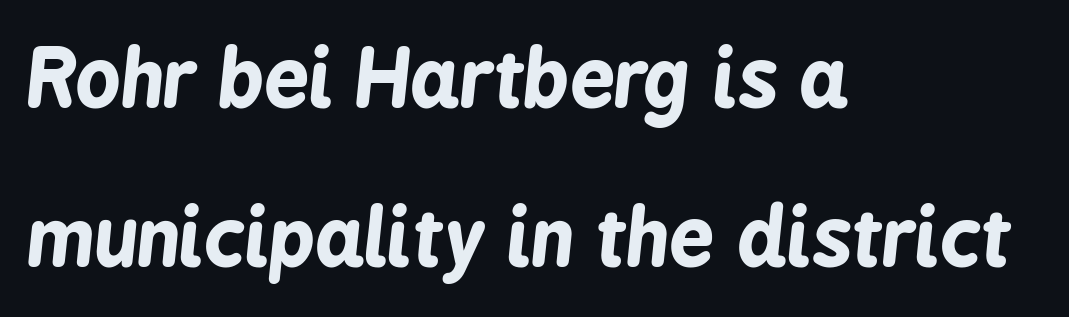
{"italic": "yes", "lean": "right", "slant_degrees": 6, "bold": "yes", "weight": "bold", "width": "condensed", "stroke_contrast": "low", "x_height": "medium", "monospaced": "no", "underline": "no", "align": "left", "line_spacing": "loose", "line_spacing_ratio": 2.01, "letter_spacing": "normal", "letter_spacing_em": 0.0, "glyph_px": 79}
